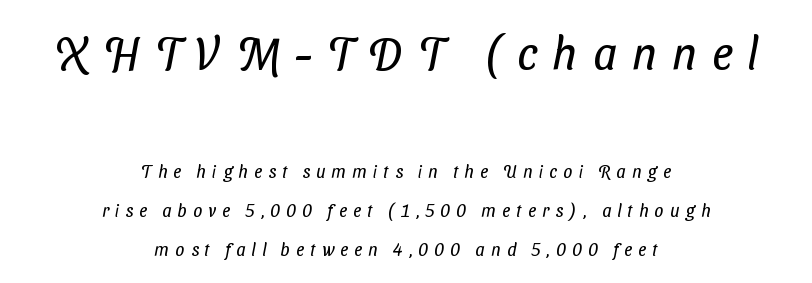
Q: Is the text bold? A: No.
Q: Is the typeface a serif or a sans-serif typeface? A: Sans-serif.
Q: Is the text underlined? A: No.
Q: How is the paragraph aligned? A: Centered.
Q: Is the spacing between letters normal or unusually wide? A: Unusually wide.
Q: Is the spacing between lines tight, normal or loose? A: Loose.
Q: Which block of text is set in a larger size, the first (top) or the second (bottom)? A: The first (top) one.
Q: Width (condensed, normal, or wide)? A: Condensed.
Q: Stroke contrast? A: Low.
Q: x-height? A: Medium.
Q: Monospaced? A: No.
